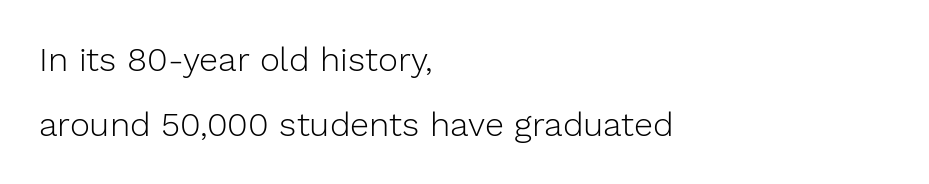
The space between consecutive lines is lavish. Rendered with straight, roman letterforms. Rule under the text: the space is simply empty. The font sits on the lighter half of the weight spectrum, regular included. Do the characters align in a grid? No, the font is proportional.
